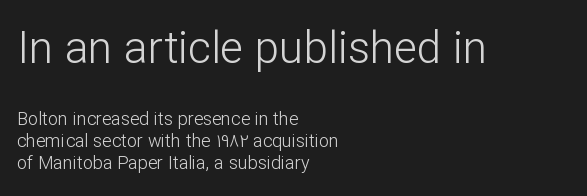
The image shows 44 px light sans-serif type, upright; set left-aligned, line spacing 1.22x, normal letter spacing, not underlined; the first (top) block is 2.44x larger; low stroke contrast and a medium x-height.
